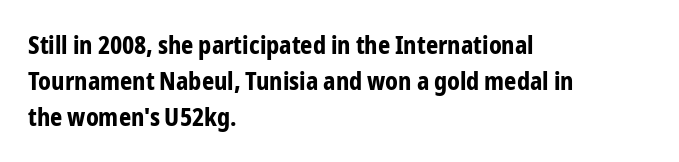
Q: Is the text bold? A: Yes.
Q: Is the text italic (slanted)? A: No, it is upright.
Q: Is the text underlined? A: No.
Q: How is the paragraph aligned? A: Left-aligned.
Q: Is the spacing between letters normal or unusually wide? A: Normal.
Q: Is the spacing between lines tight, normal or loose? A: Normal.
